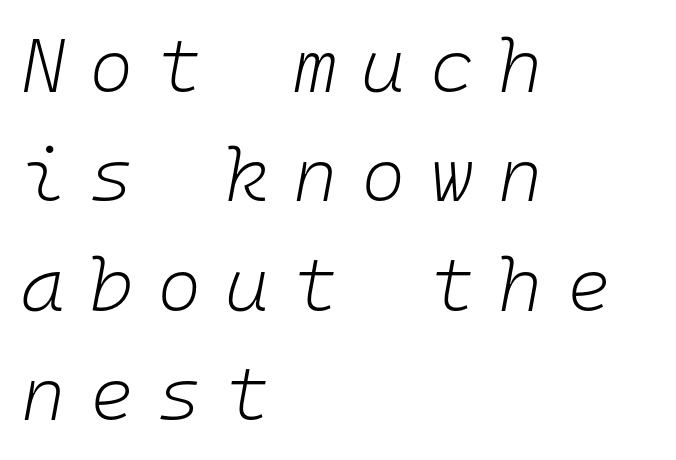
{"italic": "yes", "lean": "right", "slant_degrees": 10, "bold": "no", "weight": "light", "width": "normal", "stroke_contrast": "low", "x_height": "medium", "monospaced": "yes", "underline": "no", "align": "left", "line_spacing": "normal", "line_spacing_ratio": 1.44, "letter_spacing": "wide", "letter_spacing_em": 0.31, "glyph_px": 76}
